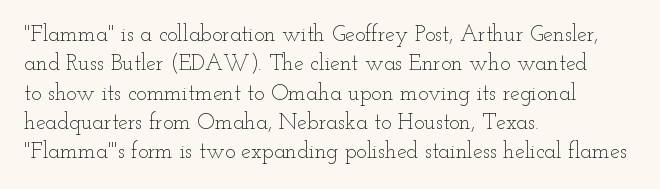
Q: Is the text bold? A: No.
Q: Is the text italic (slanted)? A: No, it is upright.
Q: Is the text underlined? A: No.
Q: How is the paragraph aligned? A: Left-aligned.
Q: Is the spacing between letters normal or unusually wide? A: Normal.
Q: Is the spacing between lines tight, normal or loose? A: Normal.
